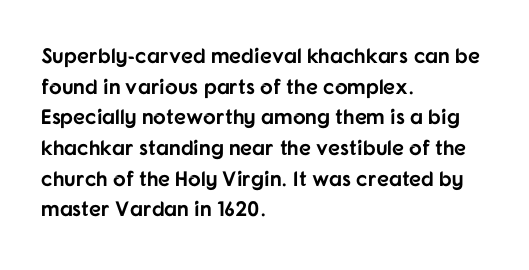
The image shows 21 px bold type, upright; set left-aligned, normal line spacing (1.46x), normal letter spacing, not underlined.
